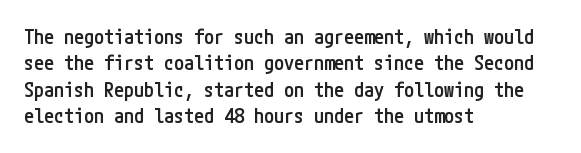
The image shows 20 px text type, upright; set left-aligned, normal line spacing (1.32x), normal letter spacing, not underlined.
